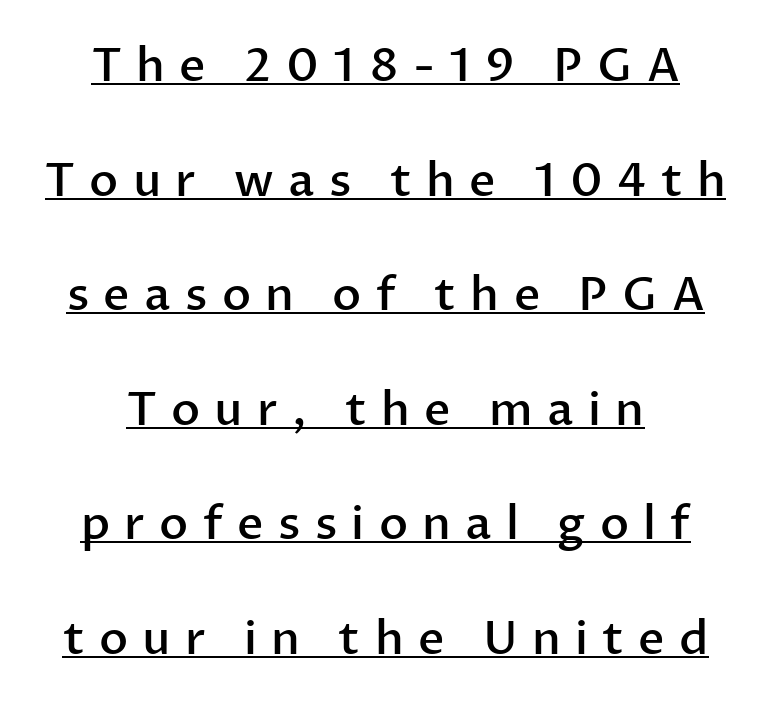
The image shows 46 px semibold sans-serif type, upright; set centered, loose line spacing (2.49x), unusually wide letter spacing (+0.31 em), underlined; low stroke contrast and a medium x-height.
